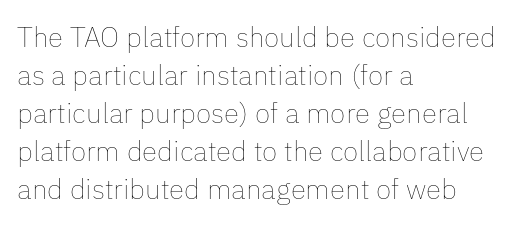
{"italic": "no", "bold": "no", "weight": "thin", "width": "normal", "stroke_contrast": "low", "x_height": "medium", "monospaced": "no", "underline": "no", "align": "left", "line_spacing": "normal", "line_spacing_ratio": 1.36, "letter_spacing": "normal", "letter_spacing_em": 0.0, "glyph_px": 28}
